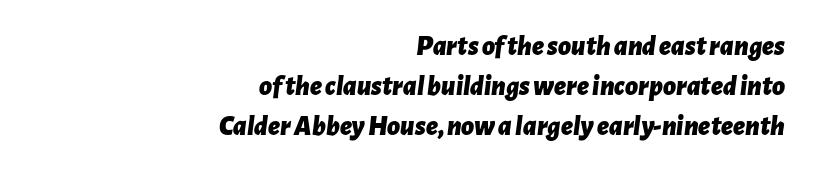
{"italic": "yes", "lean": "right", "slant_degrees": 7, "bold": "yes", "weight": "bold", "width": "normal", "stroke_contrast": "low", "x_height": "medium", "monospaced": "no", "underline": "no", "align": "right", "line_spacing": "normal", "line_spacing_ratio": 1.43, "letter_spacing": "normal", "letter_spacing_em": 0.0, "glyph_px": 28}
